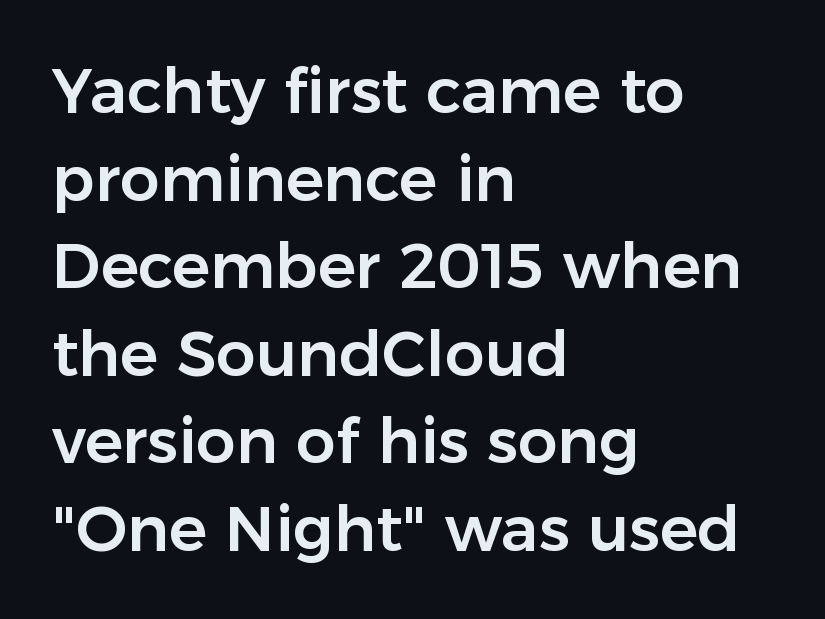
The image shows 63 px sans-serif type, upright; set left-aligned, normal line spacing (1.39x), normal letter spacing, not underlined; low stroke contrast and a medium x-height.
